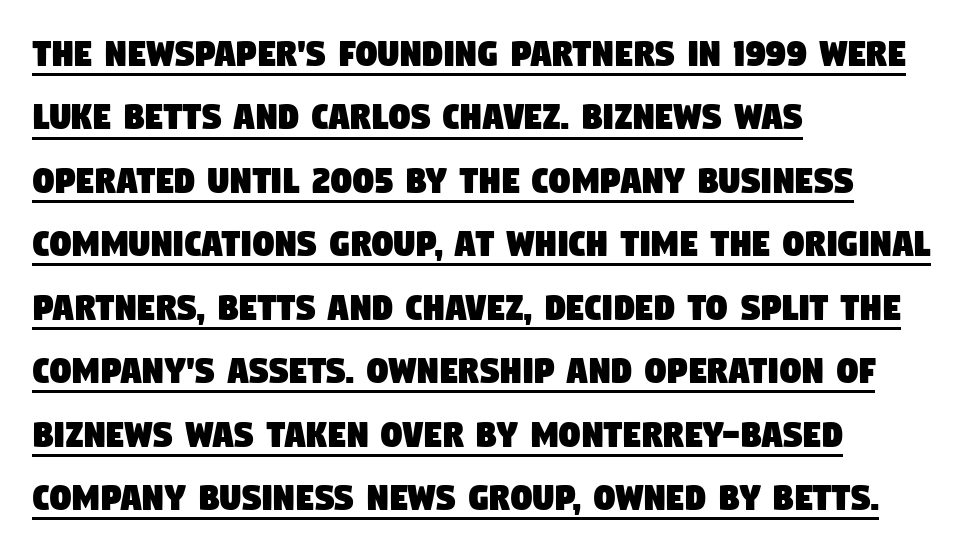
To sum up the face: it is a sans, with no serifs. Leading matches the norm, producing a regular column. The rendering uses the underline text-decoration. The rendering anchors every line to the left-hand side. Default kerning and tracking; the words read as compact shapes.
